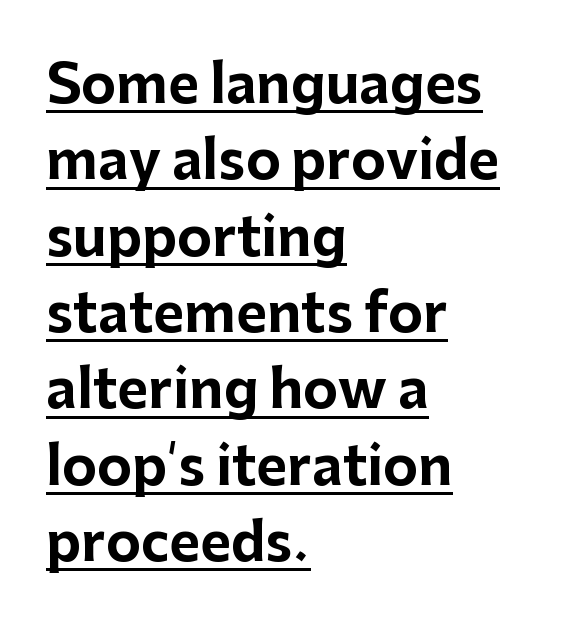
The image shows 53 px bold sans-serif type, upright; set left-aligned, normal line spacing (1.44x), normal letter spacing, underlined; low stroke contrast and a medium x-height.
